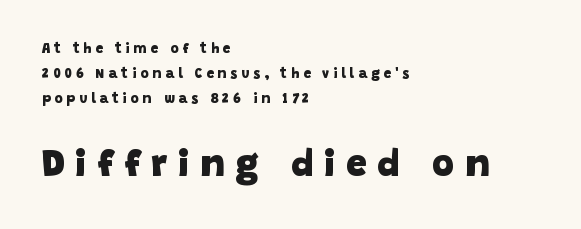
Q: Is the text bold? A: Yes.
Q: Is the typeface a serif or a sans-serif typeface? A: Sans-serif.
Q: Is the text underlined? A: No.
Q: How is the paragraph aligned? A: Left-aligned.
Q: Is the spacing between letters normal or unusually wide? A: Unusually wide.
Q: Which block of text is set in a larger size, the first (top) or the second (bottom)? A: The second (bottom) one.
Q: Width (condensed, normal, or wide)? A: Normal.
Q: Stroke contrast? A: Low.
Q: x-height? A: Large.
Q: Monospaced? A: No.
